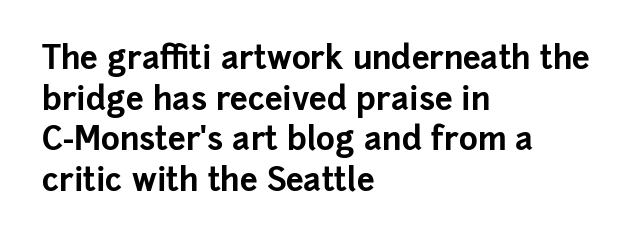
Q: Is the text bold? A: Yes.
Q: Is the text italic (slanted)? A: No, it is upright.
Q: Is the typeface a serif or a sans-serif typeface? A: Sans-serif.
Q: Is the text underlined? A: No.
Q: How is the paragraph aligned? A: Left-aligned.
Q: Is the spacing between letters normal or unusually wide? A: Normal.
Q: Is the spacing between lines tight, normal or loose? A: Normal.
Q: Width (condensed, normal, or wide)? A: Normal.
Q: Stroke contrast? A: Low.
Q: x-height? A: Medium.
Q: Monospaced? A: No.
